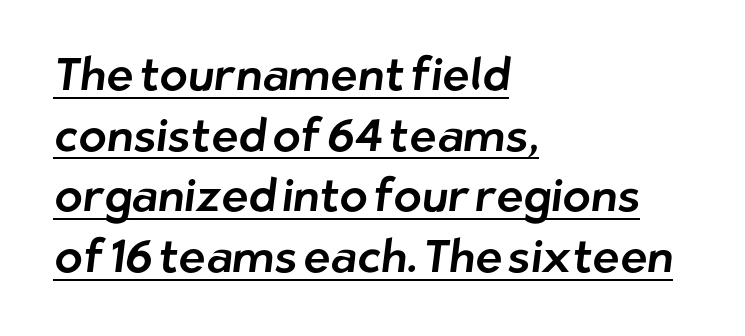
The image shows 46 px sans-serif type; set left-aligned, normal line spacing (1.32x), normal letter spacing, underlined; low stroke contrast and a medium x-height.
